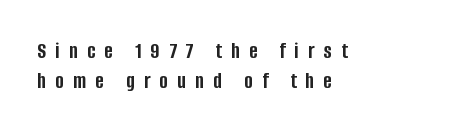
{"italic": "no", "bold": "yes", "underline": "no", "align": "left", "line_spacing": "normal", "line_spacing_ratio": 1.29, "letter_spacing": "wide", "letter_spacing_em": 0.4, "glyph_px": 23}
